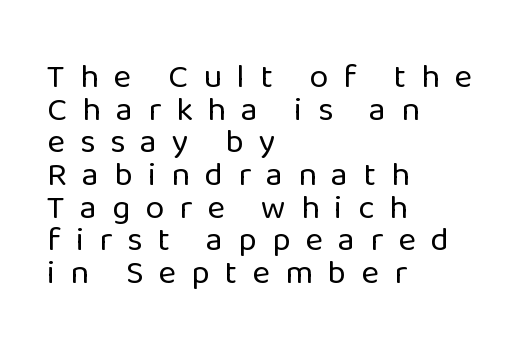
Stroke terminals: plain, sans-serif. The foot of each line stays bare and open. A typesetter would call this heavily tracked-out type. Casual observation: everything's shoved over to the left. The letters stand straight up with perfectly vertical stems. Here the designer chose a conventional face with non-uniform glyph widths.
